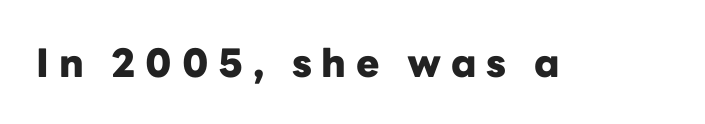
{"serif": "no", "italic": "no", "bold": "yes", "weight": "heavy", "width": "normal", "stroke_contrast": "low", "x_height": "medium", "monospaced": "no", "underline": "no", "letter_spacing": "wide", "letter_spacing_em": 0.25, "glyph_px": 39}
